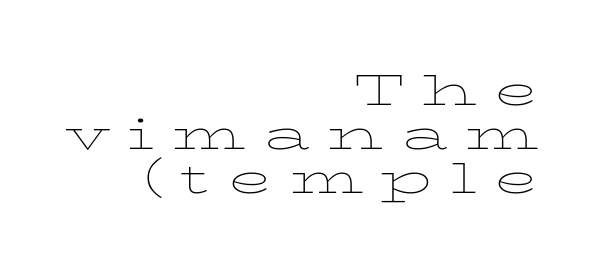
Font category for this specimen: serif. The rendering uses natural spacing where letterforms have individual widths. Leftover space on each line is placed entirely before the opening word. A clean baseline with only descenders dipping below it. When letters stand straight like this, we call the style roman or upright. The passage shown is not bold in any degree.
